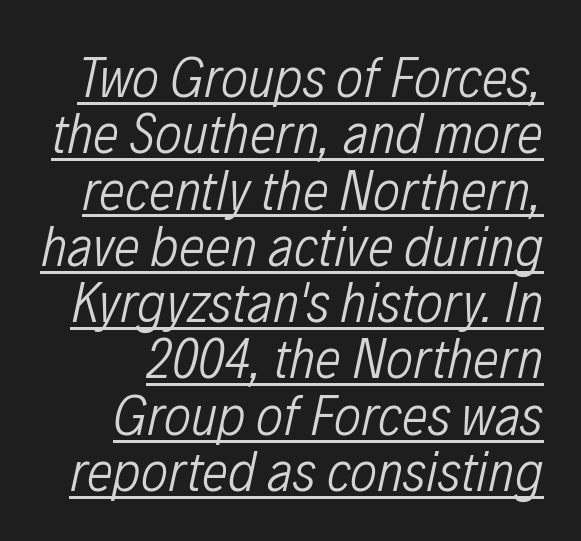
Q: Is the text bold? A: No.
Q: Is the text italic (slanted)? A: Yes, it leans right by about 12 degrees.
Q: Is the text underlined? A: Yes.
Q: Is the spacing between letters normal or unusually wide? A: Normal.
Q: Is the spacing between lines tight, normal or loose? A: Tight.
Q: Width (condensed, normal, or wide)? A: Condensed.
Q: Stroke contrast? A: Low.
Q: x-height? A: Medium.
Q: Monospaced? A: No.
